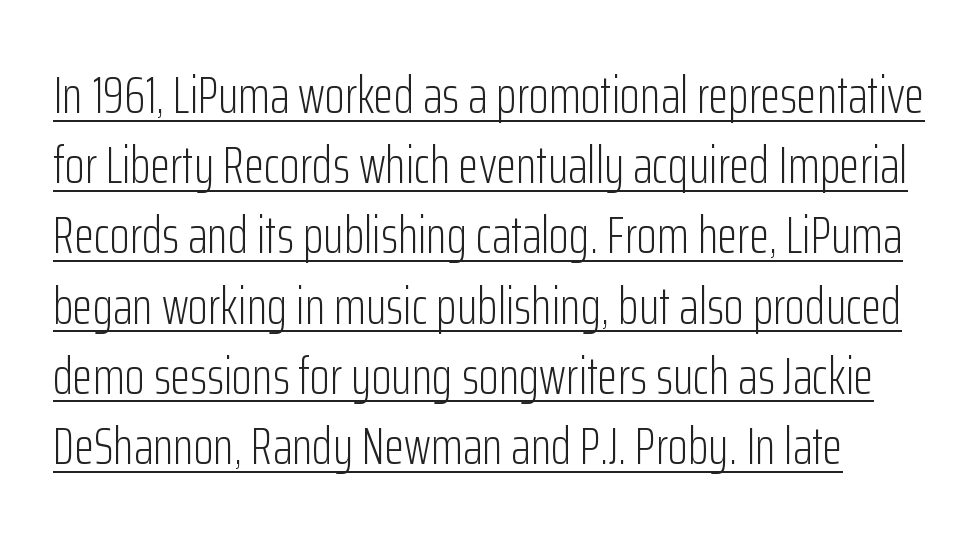
Q: Is the text bold? A: No.
Q: Is the text italic (slanted)? A: No, it is upright.
Q: Is the typeface a serif or a sans-serif typeface? A: Sans-serif.
Q: Is the text underlined? A: Yes.
Q: Is the spacing between letters normal or unusually wide? A: Normal.
Q: Is the spacing between lines tight, normal or loose? A: Normal.
Q: Width (condensed, normal, or wide)? A: Condensed.
Q: Stroke contrast? A: Low.
Q: x-height? A: Medium.
Q: Monospaced? A: No.
